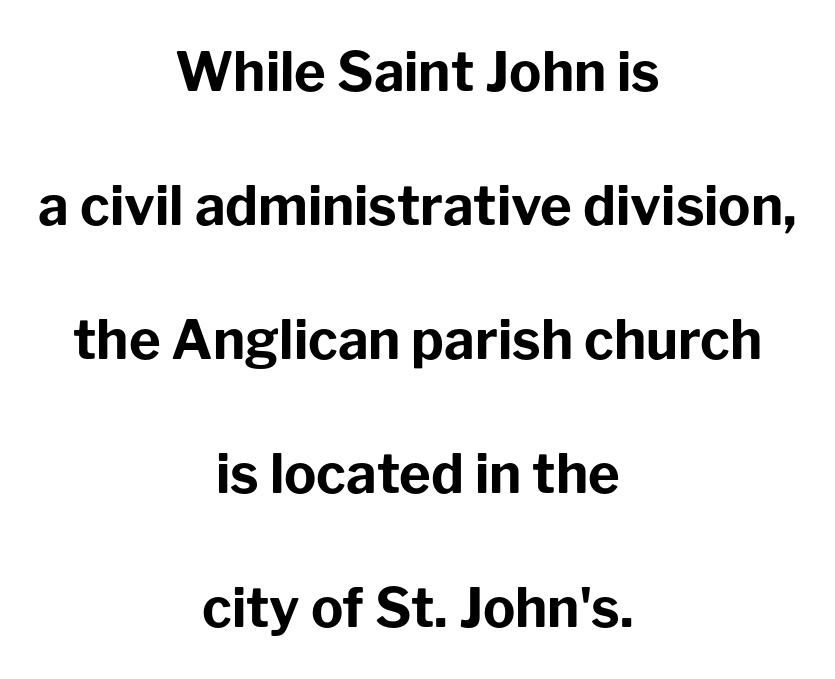
Proportional: the letters do not fall into vertical columns. In terms of leading, this rendering errs on the spacious side. The space directly below the letters is spotless. Weight: bold. A typesetter would mark this as roman, not italic.
